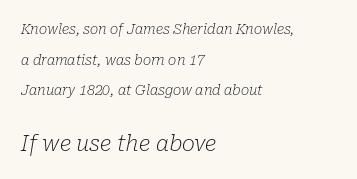
Q: Is the text bold? A: No.
Q: Is the text italic (slanted)? A: Yes, it leans right by about 10 degrees.
Q: Is the text underlined? A: No.
Q: How is the paragraph aligned? A: Left-aligned.
Q: Is the spacing between letters normal or unusually wide? A: Normal.
Q: Is the spacing between lines tight, normal or loose? A: Loose.
Q: Which block of text is set in a larger size, the first (top) or the second (bottom)? A: The second (bottom) one.
